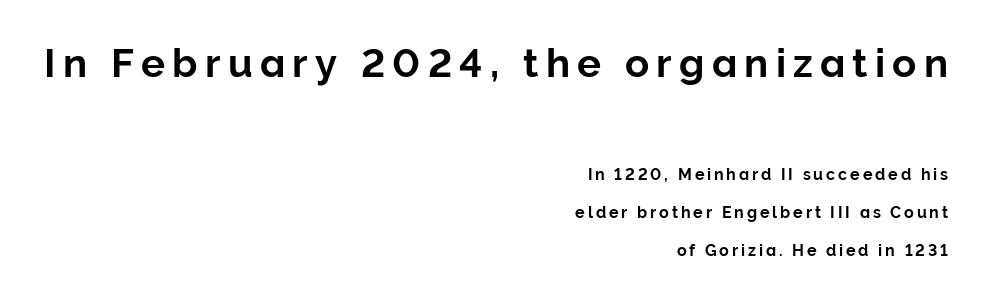
Q: Is the text italic (slanted)? A: No, it is upright.
Q: Is the typeface a serif or a sans-serif typeface? A: Sans-serif.
Q: Is the text underlined? A: No.
Q: How is the paragraph aligned? A: Right-aligned.
Q: Is the spacing between lines tight, normal or loose? A: Loose.
Q: Which block of text is set in a larger size, the first (top) or the second (bottom)? A: The first (top) one.
Q: Width (condensed, normal, or wide)? A: Normal.
Q: Stroke contrast? A: Low.
Q: x-height? A: Medium.
Q: Monospaced? A: No.
